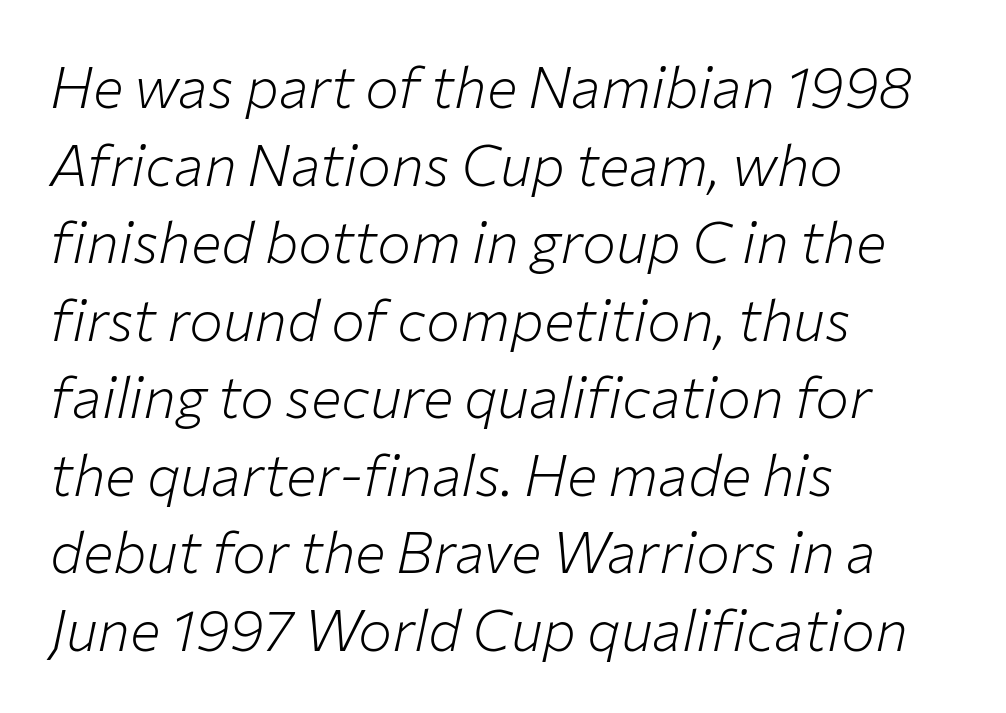
Compared with typical paragraphs, the rows here are spaced about the same. Typeset ragged right — the left edge is the straight one. Inter-character spacing is left at the font's built-in metrics. The face used here has a pronounced slope to its letters.
